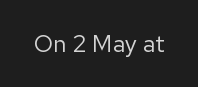
Only glyphs here, with clear space below each row. Notice how the stems are strictly vertical — no italics here. Between one letter and the next there's only the usual sliver of space. Is this a heavy cut? Hardly; it is regular or lighter.
